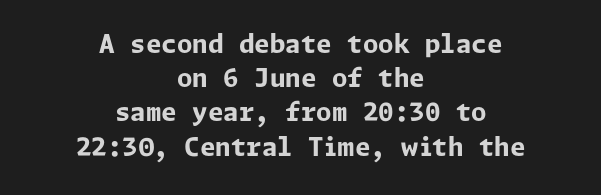
{"italic": "no", "bold": "yes", "underline": "no", "align": "center", "line_spacing": "normal", "line_spacing_ratio": 1.37, "letter_spacing": "normal", "letter_spacing_em": 0.0, "glyph_px": 25}
